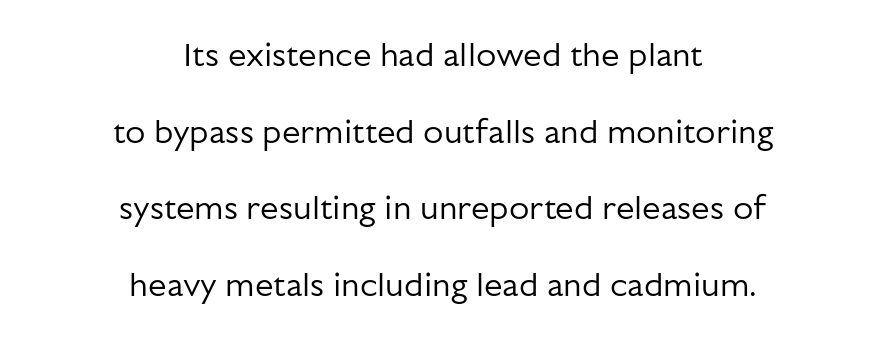
{"serif": "no", "italic": "no", "bold": "no", "weight": "regular", "width": "normal", "stroke_contrast": "low", "x_height": "medium", "monospaced": "no", "underline": "no", "align": "center", "line_spacing": "loose", "line_spacing_ratio": 2.32, "letter_spacing": "normal", "letter_spacing_em": 0.0, "glyph_px": 33}
